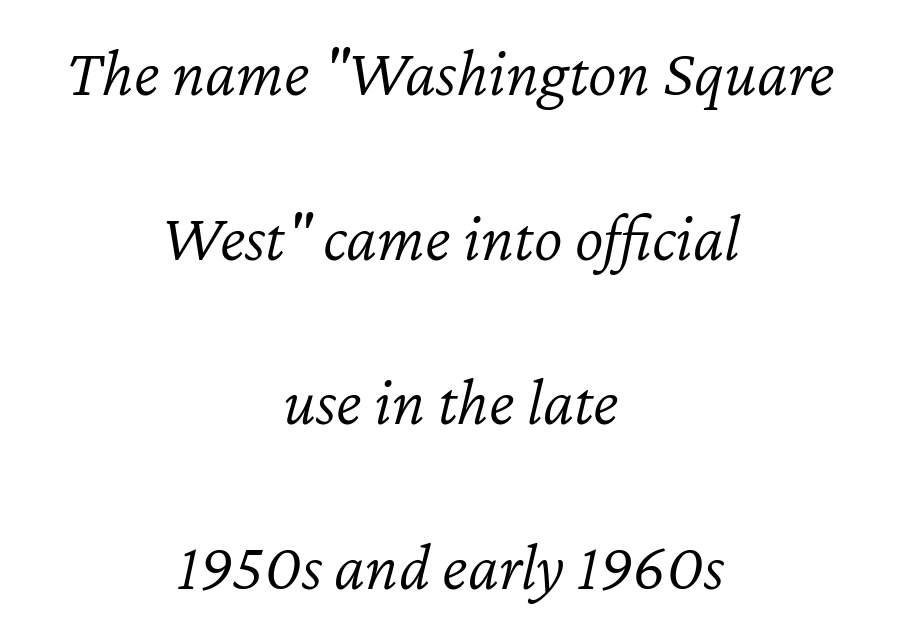
The image shows 68 px light type, italic (leaning right); set centered, loose line spacing (2.42x), normal letter spacing, not underlined; low stroke contrast and a medium x-height.
